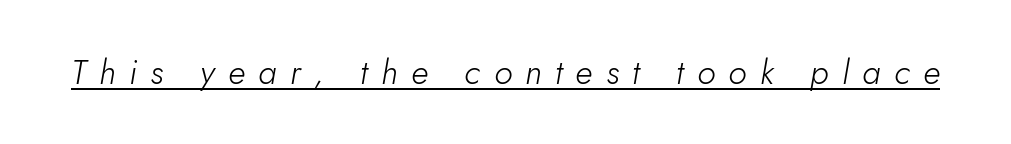
{"italic": "yes", "lean": "right", "slant_degrees": 10, "bold": "no", "weight": "light", "width": "normal", "stroke_contrast": "low", "x_height": "small", "monospaced": "no", "underline": "yes", "letter_spacing": "wide", "letter_spacing_em": 0.39, "glyph_px": 34}
